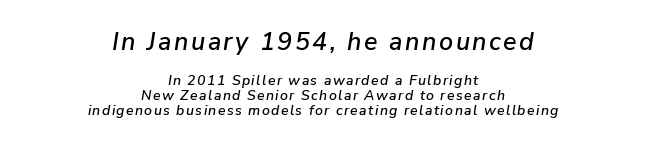
Q: Is the text italic (slanted)? A: Yes, it leans right by about 9 degrees.
Q: Is the text underlined? A: No.
Q: How is the paragraph aligned? A: Centered.
Q: Is the spacing between lines tight, normal or loose? A: Tight.
Q: Which block of text is set in a larger size, the first (top) or the second (bottom)? A: The first (top) one.
